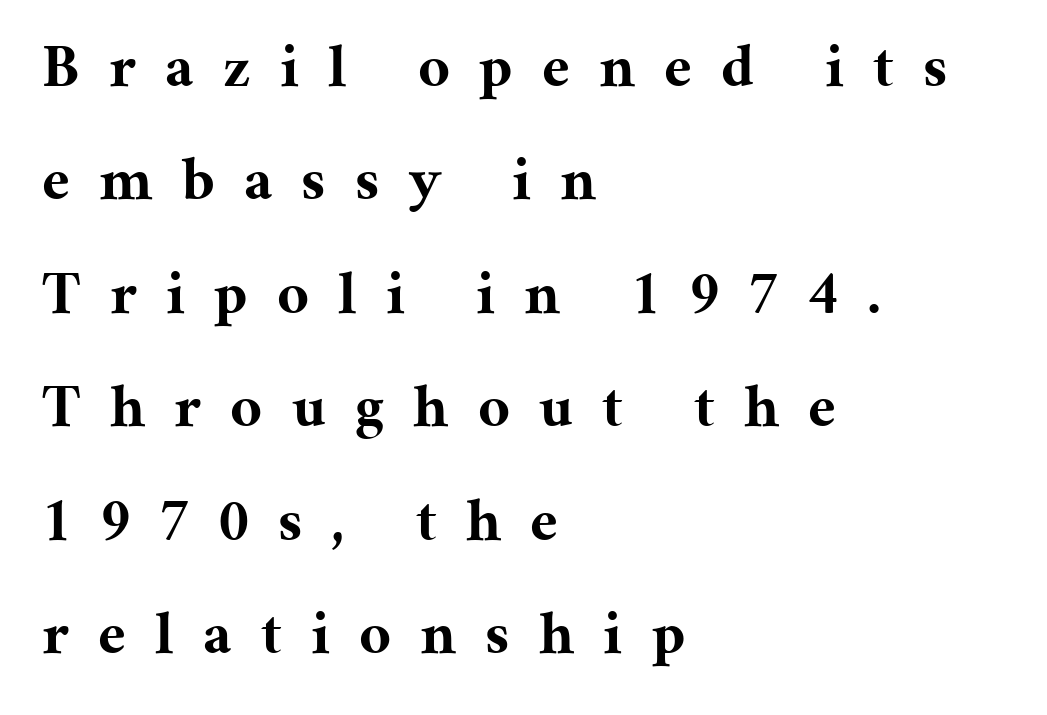
{"serif": "yes", "italic": "no", "bold": "yes", "weight": "bold", "width": "normal", "stroke_contrast": "medium", "x_height": "medium", "monospaced": "no", "underline": "no", "align": "left", "line_spacing_ratio": 1.83, "letter_spacing": "wide", "letter_spacing_em": 0.47, "glyph_px": 62}
